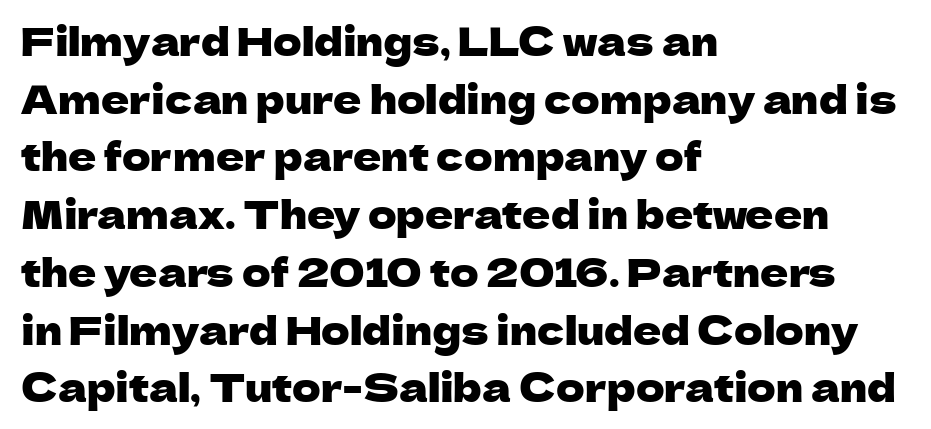
The image shows 39 px sans-serif type, upright; set left-aligned, normal line spacing (1.48x), normal letter spacing, not underlined; low stroke contrast and a medium x-height.
